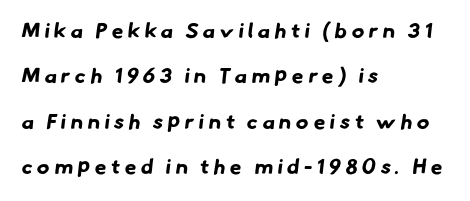
The rendering anchors every line to the left-hand side. Caption: expanded tracking, letters set apart. Set as a true bold cut, around the 700 mark. Has an underline been added? It has not.
